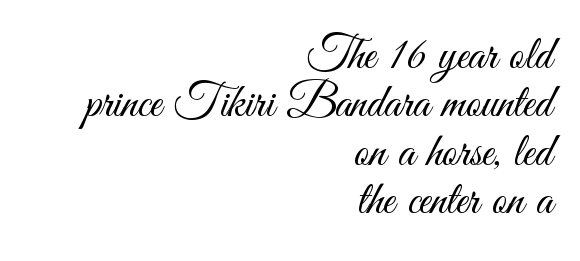
{"serif": "no", "bold": "no", "weight": "light", "width": "condensed", "stroke_contrast": "medium", "x_height": "small", "monospaced": "no", "underline": "no", "align": "right", "line_spacing": "tight", "line_spacing_ratio": 1.03, "letter_spacing": "normal", "letter_spacing_em": 0.0, "glyph_px": 47}
